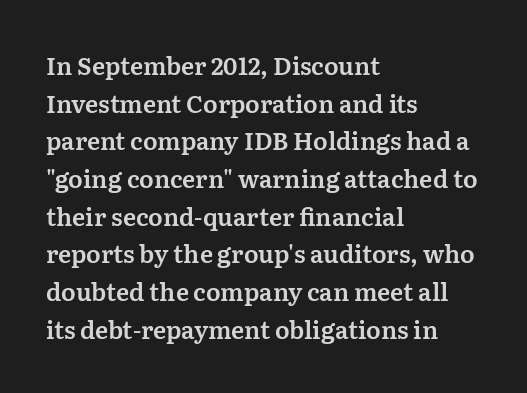
{"italic": "no", "underline": "no", "align": "left", "line_spacing": "normal", "line_spacing_ratio": 1.57, "letter_spacing": "normal", "letter_spacing_em": 0.0, "glyph_px": 24}
